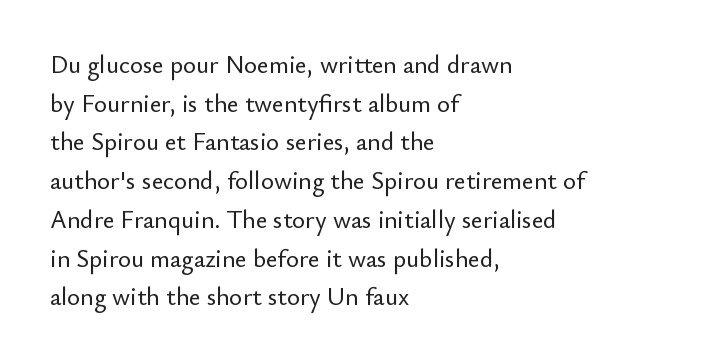
Inter-character spacing is left at the font's built-in metrics. Quick note: underline off. Horizontal alignment here is leftward, the default for most running prose. Posture: vertical. Line spacing here is normal.
